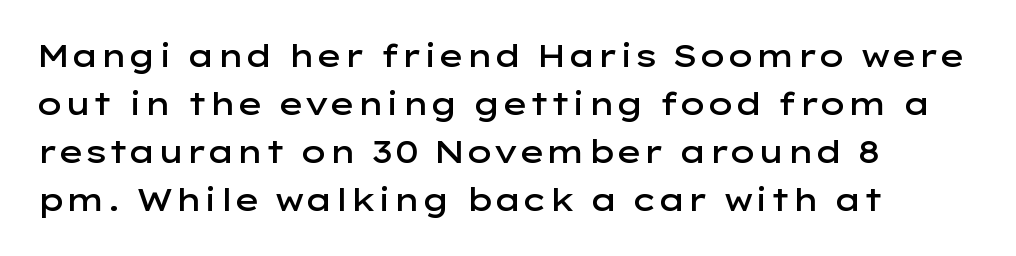
{"serif": "no", "italic": "no", "bold": "semi", "weight": "semibold", "width": "wide", "stroke_contrast": "low", "x_height": "medium", "monospaced": "no", "underline": "no", "align": "left", "line_spacing": "normal", "line_spacing_ratio": 1.55, "letter_spacing": "normal", "letter_spacing_em": 0.0, "glyph_px": 31}
